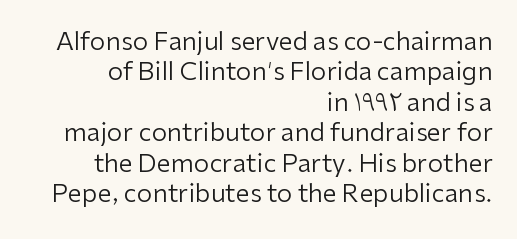
{"italic": "no", "bold": "no", "underline": "no", "align": "right", "line_spacing_ratio": 1.22, "letter_spacing": "normal", "letter_spacing_em": 0.0, "glyph_px": 25}
